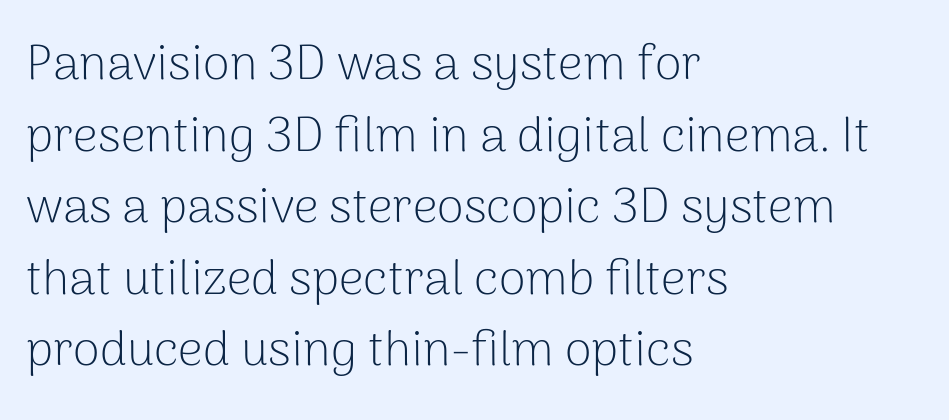
The rendering keeps characters at their native spacing. Any mark beneath the type? The region is blank. Note the varied advance widths — an 'i' is clearly narrower than an 'm'. A classic flush-left, rag-right setting is used for this passage. Unlike a traditional serif, this face leaves its strokes unadorned. No chunkiness to these letters — they're not bold.
